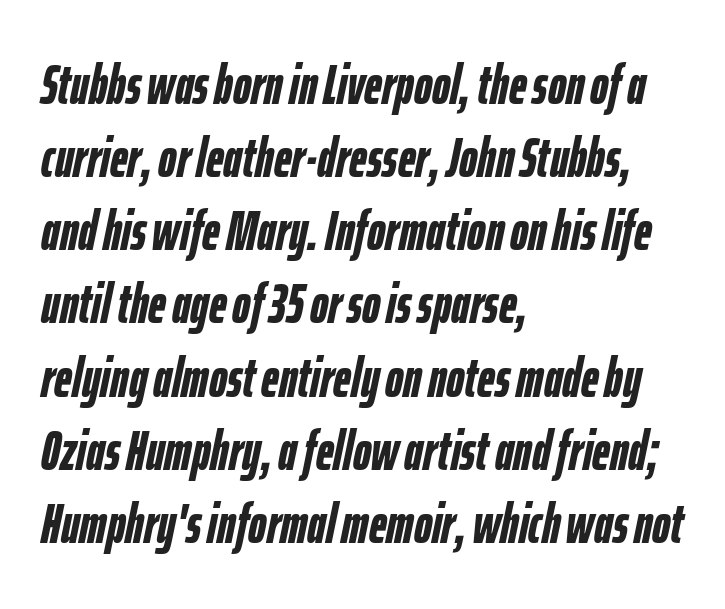
The image shows 55 px semibold, condensed type, italic (leaning right); set left-aligned, normal line spacing (1.33x), normal letter spacing, not underlined; low stroke contrast and a medium x-height.
